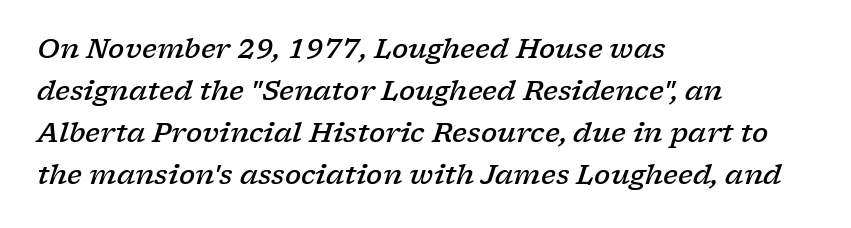
The image shows 27 px text type, italic (leaning right); set left-aligned, normal line spacing (1.55x), normal letter spacing, not underlined.
